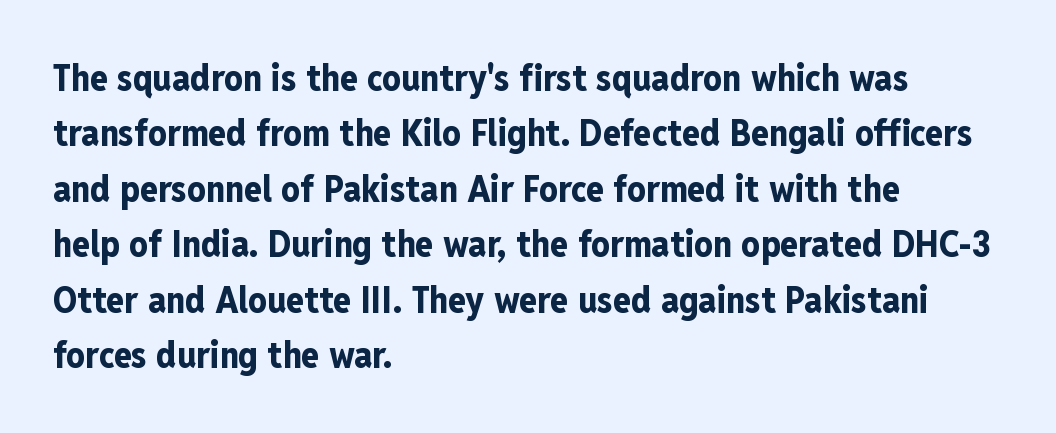
Check where the strokes stop: nothing finishes them off — pure sans. Alignment: flush left. Here the designer chose a conventional face with non-uniform glyph widths. The rendering uses a bold face; every stroke is thick and dark. Vertical strokes here are truly vertical. Normally led — the rows are evenly, conventionally spaced.
